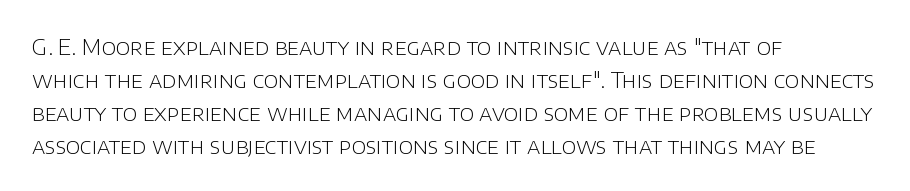
Q: Is the text bold? A: No.
Q: Is the text italic (slanted)? A: No, it is upright.
Q: Is the text underlined? A: No.
Q: How is the paragraph aligned? A: Left-aligned.
Q: Is the spacing between letters normal or unusually wide? A: Normal.
Q: Is the spacing between lines tight, normal or loose? A: Normal.
